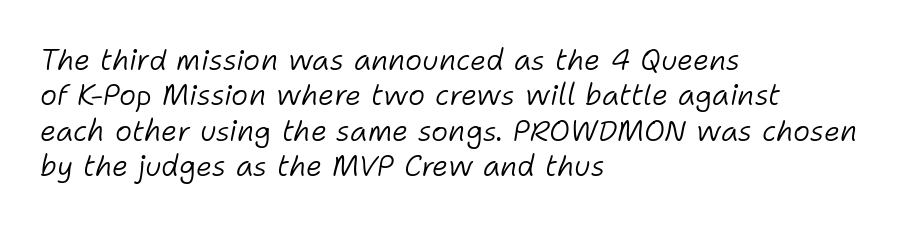
Typeset ragged right — the left edge is the straight one. The line texture is even and compact thanks to regular tracking. This sample has the flowing, uneven cadence of proportional lettering. The text carries the slant typical of an italic or oblique font.
